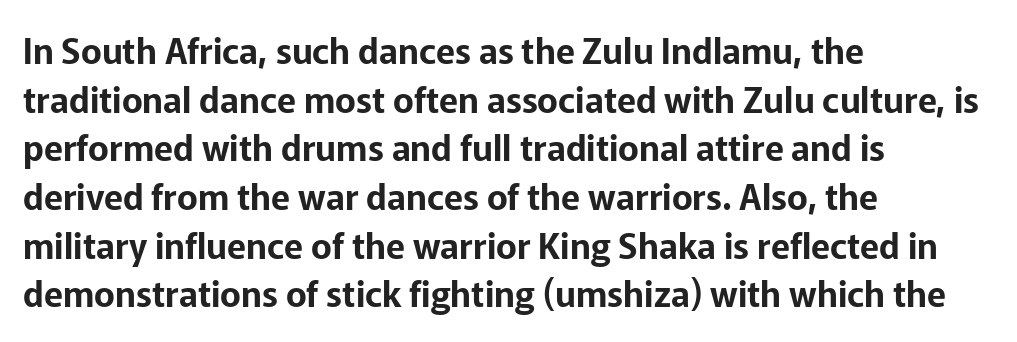
{"serif": "no", "italic": "no", "width": "normal", "stroke_contrast": "low", "x_height": "medium", "monospaced": "no", "underline": "no", "align": "left", "line_spacing": "normal", "line_spacing_ratio": 1.39, "letter_spacing": "normal", "letter_spacing_em": 0.0, "glyph_px": 35}
